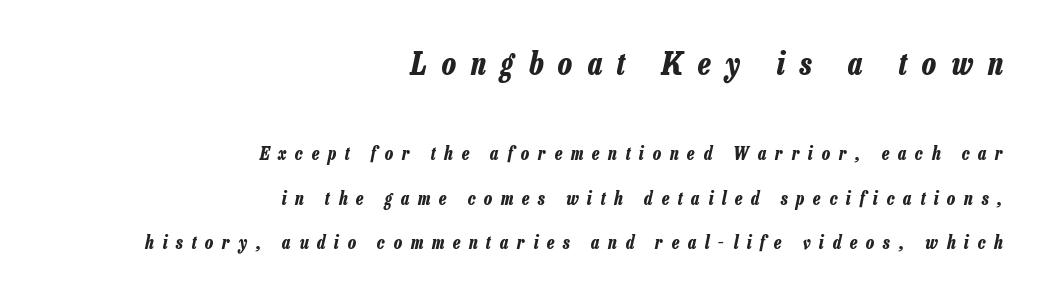
The image shows 31 px bold, condensed type, italic (leaning right); set right-aligned, loose line spacing (2.47x), unusually wide letter spacing (+0.49 em), not underlined; the first (top) block is 1.72x larger; low stroke contrast and a medium x-height.
